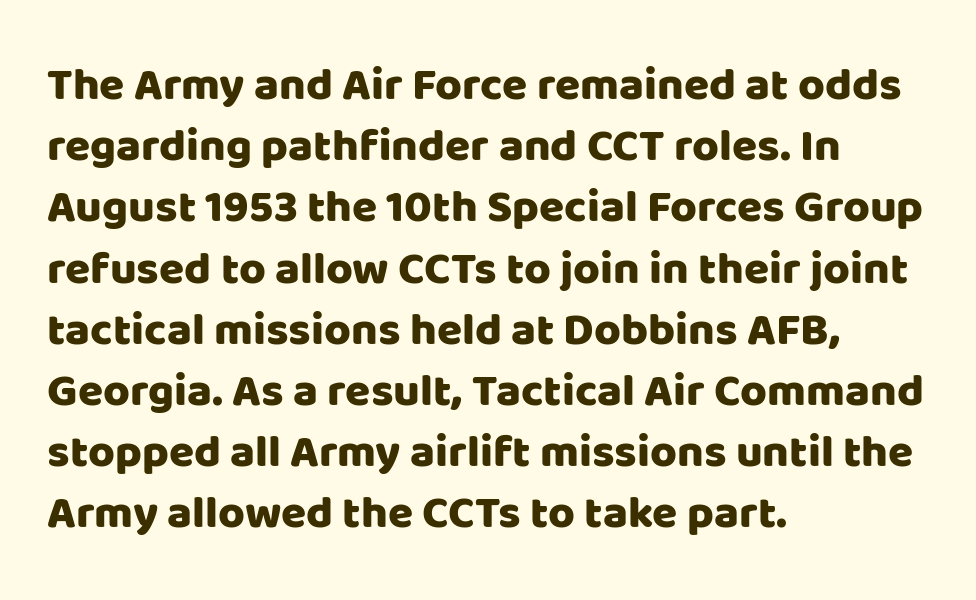
The image shows 46 px sans-serif type, upright; set left-aligned, normal line spacing (1.33x), normal letter spacing, not underlined; low stroke contrast and a large x-height.
